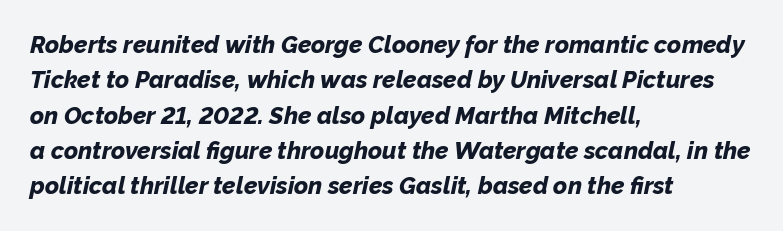
Q: Is the text bold? A: Yes.
Q: Is the text italic (slanted)? A: Yes, it leans right by about 12 degrees.
Q: Is the text underlined? A: No.
Q: How is the paragraph aligned? A: Left-aligned.
Q: Is the spacing between letters normal or unusually wide? A: Normal.
Q: Is the spacing between lines tight, normal or loose? A: Normal.
